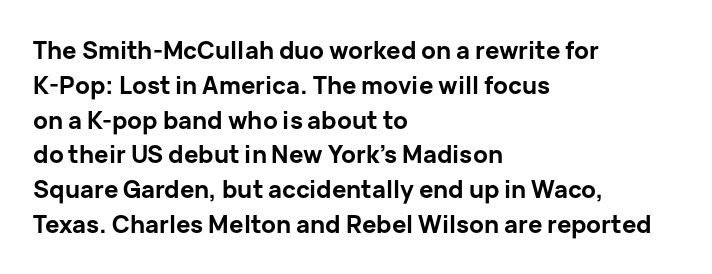
Nope, not italic — everything's standing straight. The passage shown has conventional tracking throughout. Bold? Absolutely — the strokes are thick and heavy. If you drew a ruler down the left edge, every line would touch it. The gap between lines stays unmarked. Horizontal bands of white between lines are of average thickness.
